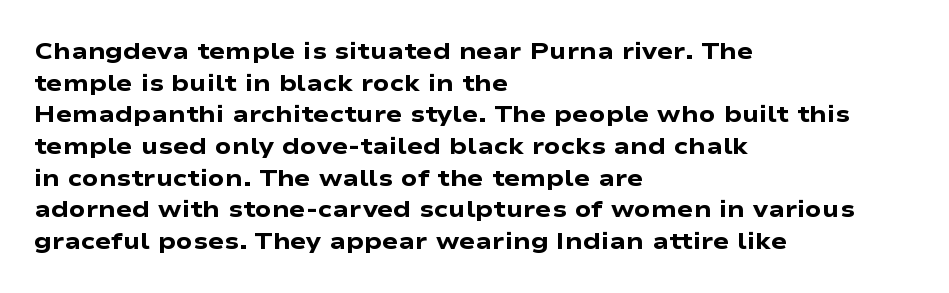
Honestly, the letter spacing is just normal — you wouldn't notice it. One glance says typical: line gaps are just what's usual. These lines stack with their left ends in a neat column. The type sits square on the baseline with zero lean. Descender tails drop into unmarked territory. How heavy is the stroke? Heavy — this is a bold.
